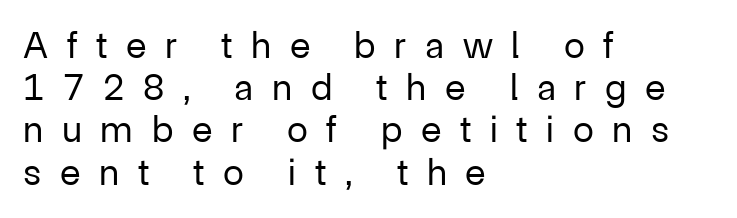
Is this a sans? Yes — the strokes have no serifs. Upright lettering throughout. Anything drawn beneath the words? Only blank space. Horizontal alignment here is leftward, the default for most running prose. Each word looks stretched out because of the extra space between its letters. This reads as an unemphasized weight, regular at the heaviest.
